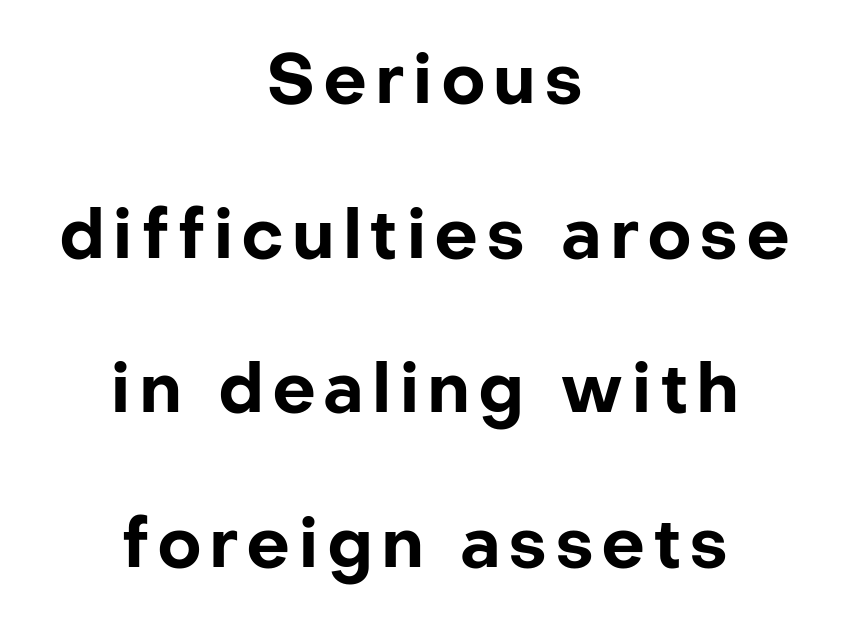
{"serif": "no", "italic": "no", "bold": "yes", "weight": "bold", "width": "normal", "stroke_contrast": "low", "x_height": "medium", "monospaced": "no", "underline": "no", "align": "center", "line_spacing": "loose", "line_spacing_ratio": 2.24, "glyph_px": 69}
